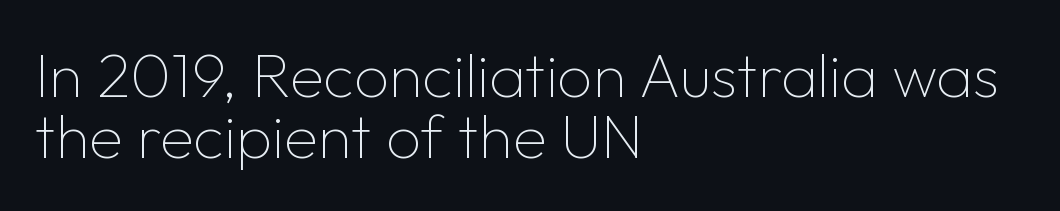
{"serif": "no", "italic": "no", "bold": "no", "weight": "thin", "width": "normal", "stroke_contrast": "low", "x_height": "medium", "monospaced": "no", "underline": "no", "align": "left", "line_spacing": "tight", "line_spacing_ratio": 0.99, "letter_spacing": "normal", "letter_spacing_em": 0.0, "glyph_px": 62}
